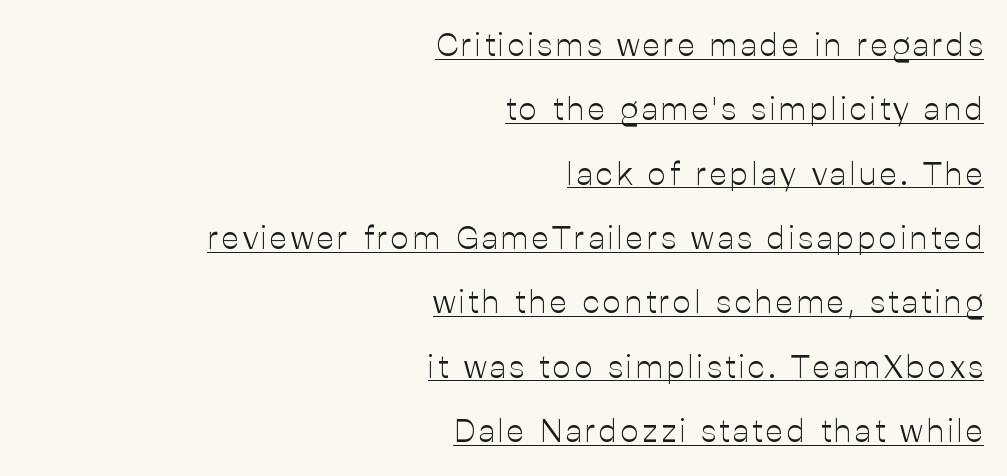
Q: Is the text bold? A: No.
Q: Is the text italic (slanted)? A: No, it is upright.
Q: Is the typeface a serif or a sans-serif typeface? A: Sans-serif.
Q: Is the text underlined? A: Yes.
Q: How is the paragraph aligned? A: Right-aligned.
Q: Is the spacing between lines tight, normal or loose? A: Loose.
Q: Width (condensed, normal, or wide)? A: Normal.
Q: Stroke contrast? A: Low.
Q: x-height? A: Medium.
Q: Monospaced? A: No.
